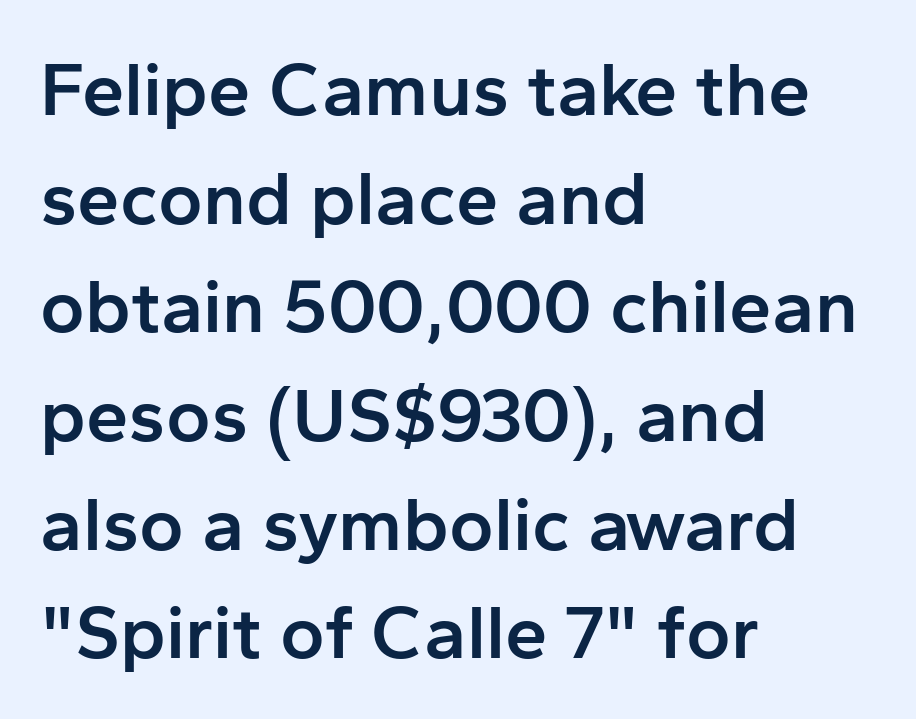
A typesetter would label this face a sans. Normally led — the rows are evenly, conventionally spaced. The type is set solid horizontally, with unmodified tracking. When letters stand straight like this, we call the style roman or upright. Leftover space on each line is placed entirely after the last word. The baseline area is clear.
